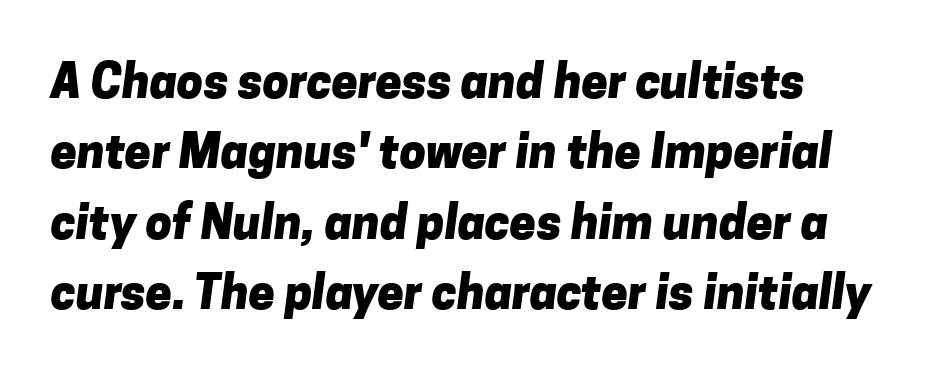
Q: Is the text bold? A: Yes.
Q: Is the typeface a serif or a sans-serif typeface? A: Sans-serif.
Q: Is the text underlined? A: No.
Q: How is the paragraph aligned? A: Left-aligned.
Q: Is the spacing between letters normal or unusually wide? A: Normal.
Q: Is the spacing between lines tight, normal or loose? A: Normal.
Q: Width (condensed, normal, or wide)? A: Normal.
Q: Stroke contrast? A: Low.
Q: x-height? A: Medium.
Q: Monospaced? A: No.
